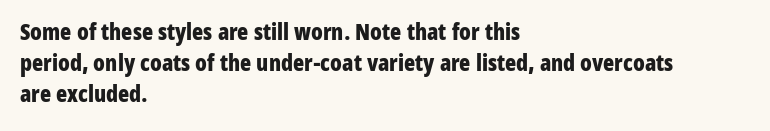
Q: Is the text bold? A: Yes.
Q: Is the text italic (slanted)? A: No, it is upright.
Q: Is the text underlined? A: No.
Q: How is the paragraph aligned? A: Left-aligned.
Q: Is the spacing between letters normal or unusually wide? A: Normal.
Q: Is the spacing between lines tight, normal or loose? A: Normal.
